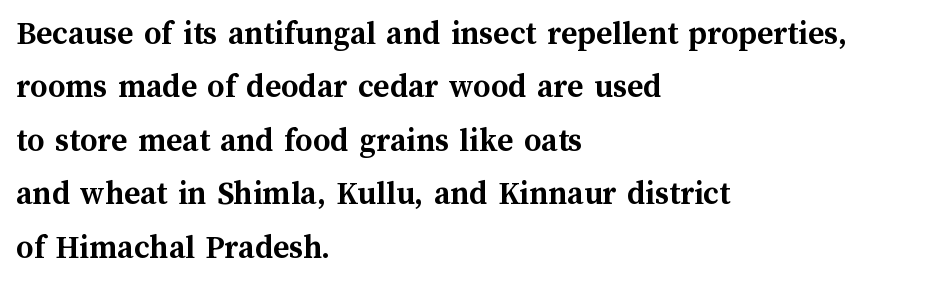
Q: Is the text bold? A: Yes.
Q: Is the text italic (slanted)? A: No, it is upright.
Q: Is the text underlined? A: No.
Q: How is the paragraph aligned? A: Left-aligned.
Q: Is the spacing between letters normal or unusually wide? A: Normal.
Q: Is the spacing between lines tight, normal or loose? A: Normal.
Q: Width (condensed, normal, or wide)? A: Normal.
Q: Stroke contrast? A: Medium.
Q: x-height? A: Medium.
Q: Monospaced? A: No.
